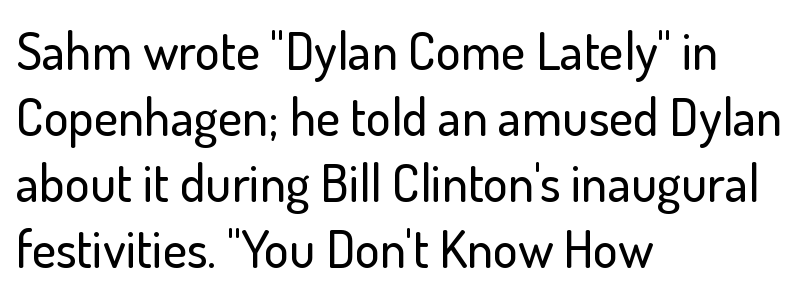
The image shows 52 px sans-serif type, upright; set left-aligned, normal line spacing (1.27x), normal letter spacing, not underlined; low stroke contrast and a small x-height.
